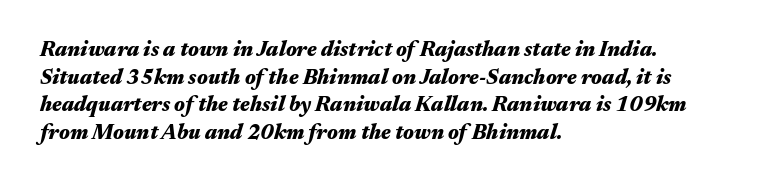
Q: Is the text bold? A: Yes.
Q: Is the text italic (slanted)? A: Yes, it leans right by about 17 degrees.
Q: Is the text underlined? A: No.
Q: How is the paragraph aligned? A: Left-aligned.
Q: Is the spacing between letters normal or unusually wide? A: Normal.
Q: Is the spacing between lines tight, normal or loose? A: Normal.
